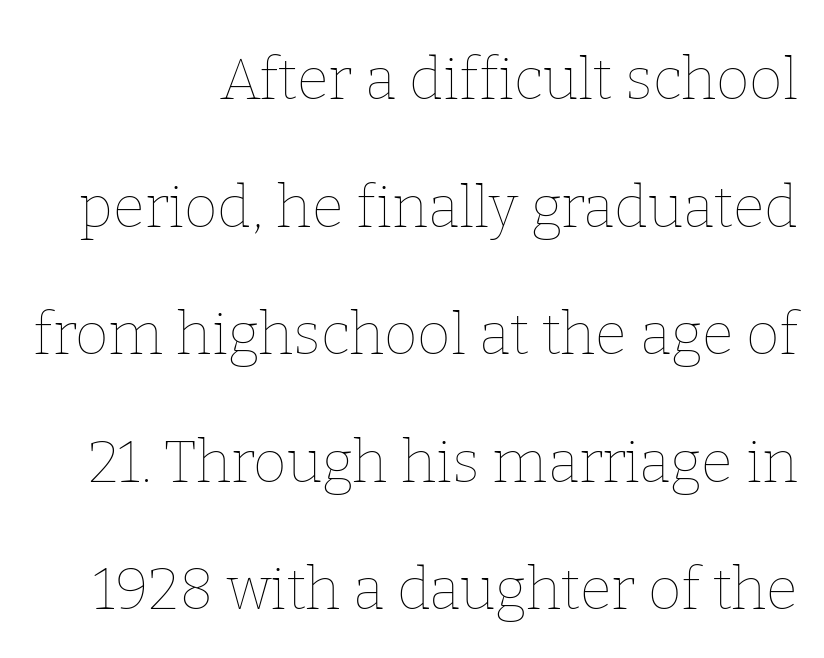
Q: Is the text bold? A: No.
Q: Is the text italic (slanted)? A: No, it is upright.
Q: Is the text underlined? A: No.
Q: How is the paragraph aligned? A: Right-aligned.
Q: Is the spacing between letters normal or unusually wide? A: Normal.
Q: Is the spacing between lines tight, normal or loose? A: Loose.
Q: Width (condensed, normal, or wide)? A: Normal.
Q: Stroke contrast? A: Low.
Q: x-height? A: Medium.
Q: Monospaced? A: No.
